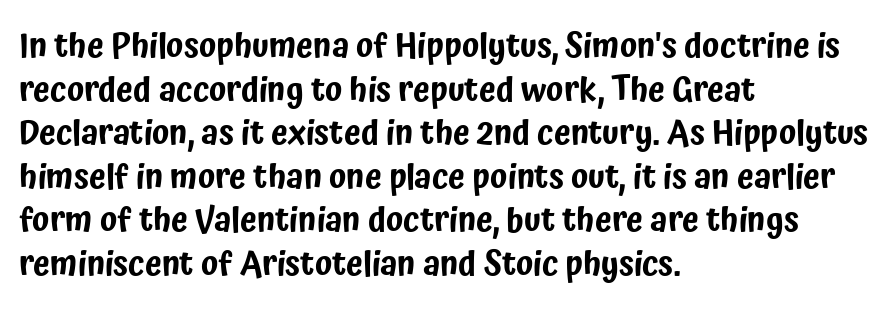
Q: Is the text italic (slanted)? A: No, it is upright.
Q: Is the typeface a serif or a sans-serif typeface? A: Sans-serif.
Q: Is the text underlined? A: No.
Q: How is the paragraph aligned? A: Left-aligned.
Q: Is the spacing between letters normal or unusually wide? A: Normal.
Q: Is the spacing between lines tight, normal or loose? A: Normal.
Q: Width (condensed, normal, or wide)? A: Condensed.
Q: Stroke contrast? A: Low.
Q: x-height? A: Medium.
Q: Monospaced? A: No.
